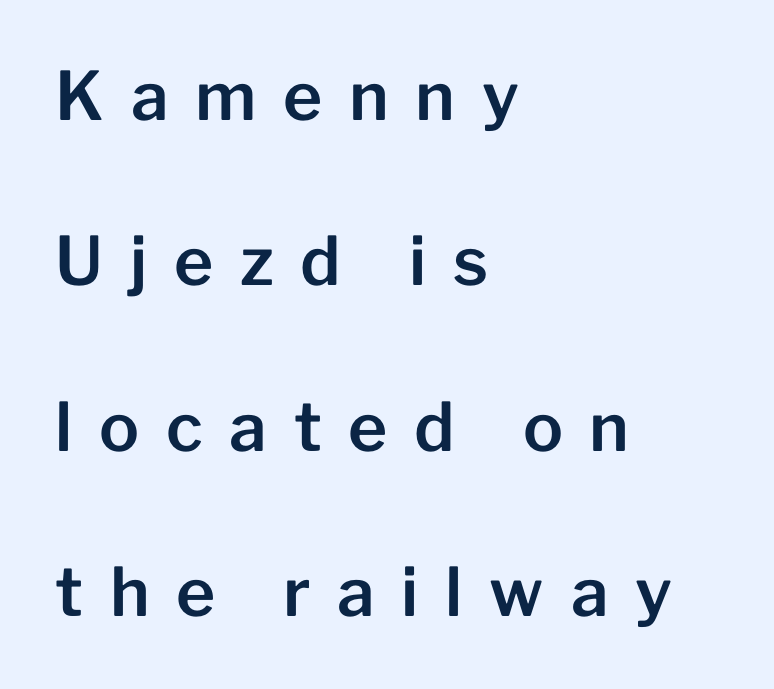
Q: Is the text italic (slanted)? A: No, it is upright.
Q: Is the typeface a serif or a sans-serif typeface? A: Sans-serif.
Q: Is the text underlined? A: No.
Q: How is the paragraph aligned? A: Left-aligned.
Q: Is the spacing between letters normal or unusually wide? A: Unusually wide.
Q: Is the spacing between lines tight, normal or loose? A: Loose.
Q: Width (condensed, normal, or wide)? A: Normal.
Q: Stroke contrast? A: Low.
Q: x-height? A: Medium.
Q: Monospaced? A: No.
